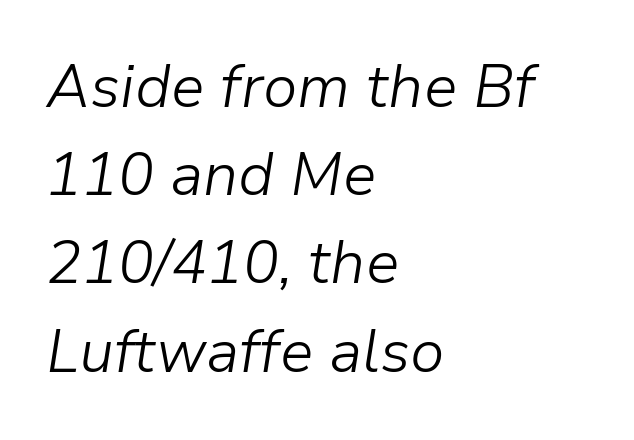
The lettering tilts uniformly, giving the passage an italic look. The specimen omits any rule beneath the text block's lines. Stems here are at most as thick as an everyday book face. Proportional: the letters do not fall into vertical columns.
